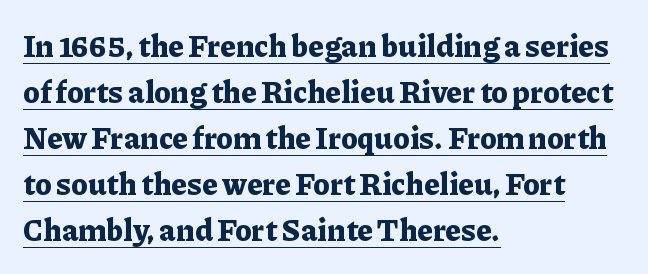
{"serif": "yes", "italic": "no", "bold": "yes", "weight": "bold", "width": "normal", "stroke_contrast": "low", "x_height": "medium", "monospaced": "no", "underline": "yes", "align": "left", "line_spacing": "normal", "line_spacing_ratio": 1.53, "letter_spacing": "normal", "letter_spacing_em": 0.0, "glyph_px": 30}
